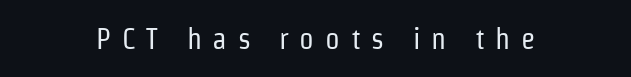
Q: Is the text bold? A: No.
Q: Is the text italic (slanted)? A: No, it is upright.
Q: Is the typeface a serif or a sans-serif typeface? A: Sans-serif.
Q: Is the text underlined? A: No.
Q: How is the paragraph aligned? A: Centered.
Q: Is the spacing between letters normal or unusually wide? A: Unusually wide.
Q: Width (condensed, normal, or wide)? A: Condensed.
Q: Stroke contrast? A: Low.
Q: x-height? A: Medium.
Q: Monospaced? A: No.
